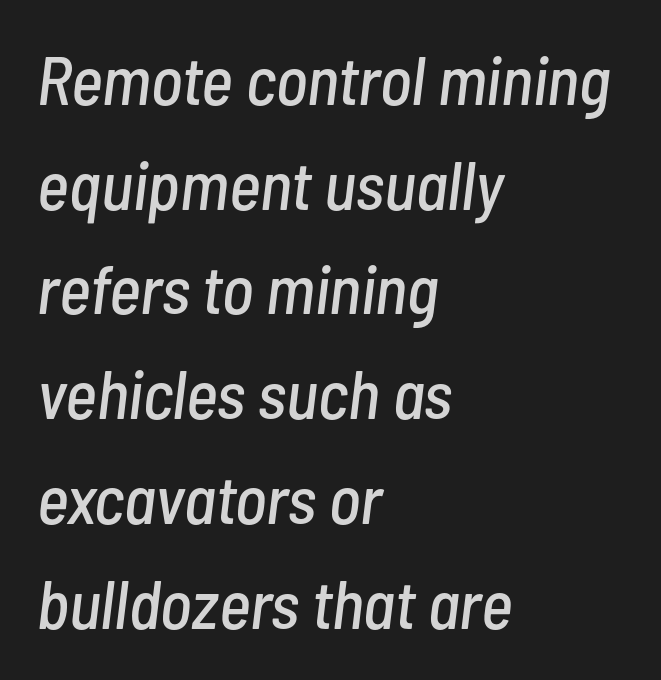
The image shows 68 px condensed type, italic (leaning right); set left-aligned, normal line spacing (1.54x), normal letter spacing, not underlined; low stroke contrast and a medium x-height.
